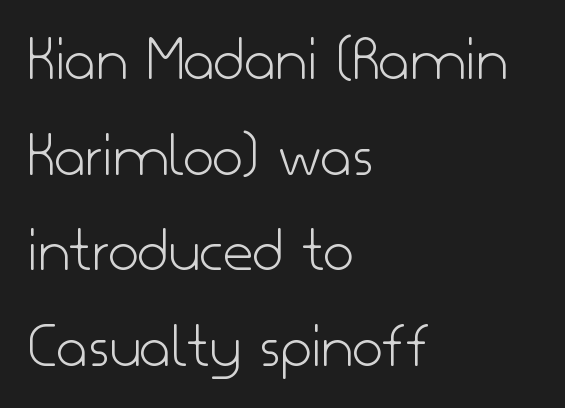
{"serif": "no", "italic": "no", "bold": "no", "weight": "light", "width": "normal", "stroke_contrast": "low", "x_height": "small", "monospaced": "no", "underline": "no", "align": "left", "line_spacing": "normal", "line_spacing_ratio": 1.45, "letter_spacing": "normal", "letter_spacing_em": 0.0, "glyph_px": 66}
